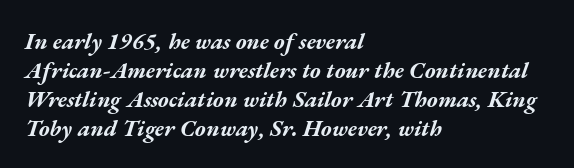
The image shows 23 px bold type, italic (leaning right); set left-aligned, normal line spacing (1.26x), normal letter spacing, not underlined.
